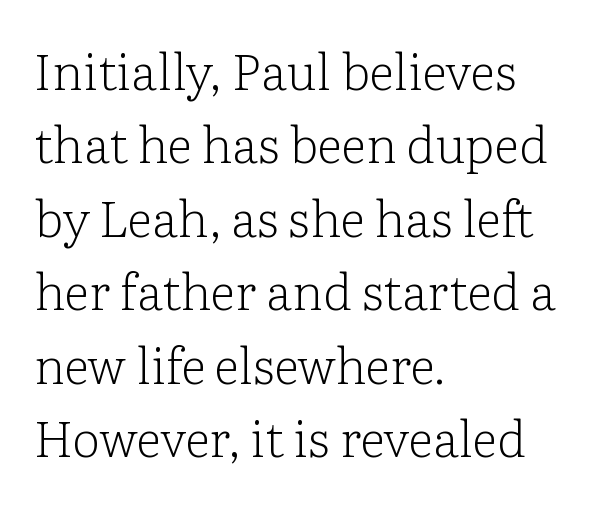
{"serif": "yes", "italic": "no", "bold": "no", "weight": "light", "width": "normal", "stroke_contrast": "low", "x_height": "medium", "monospaced": "no", "underline": "no", "align": "left", "line_spacing": "normal", "line_spacing_ratio": 1.47, "letter_spacing": "normal", "letter_spacing_em": 0.0, "glyph_px": 50}
